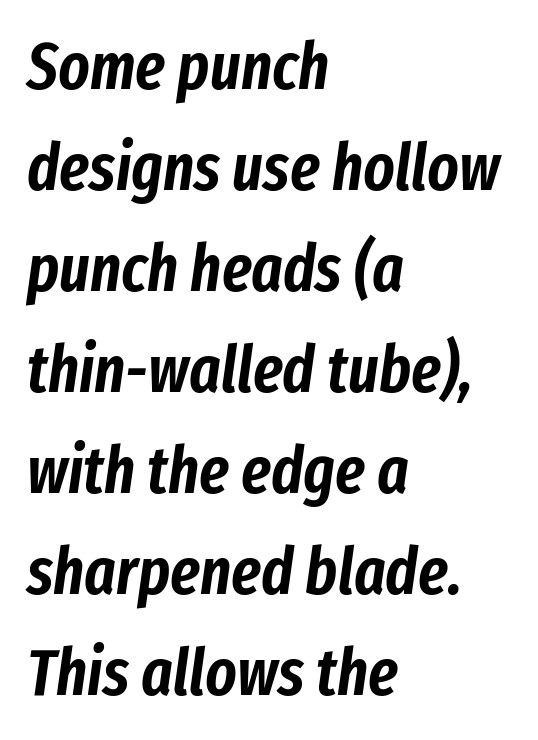
{"italic": "yes", "lean": "right", "slant_degrees": 8, "width": "condensed", "stroke_contrast": "low", "x_height": "medium", "monospaced": "no", "underline": "no", "align": "left", "line_spacing": "normal", "line_spacing_ratio": 1.53, "letter_spacing": "normal", "letter_spacing_em": 0.0, "glyph_px": 66}
